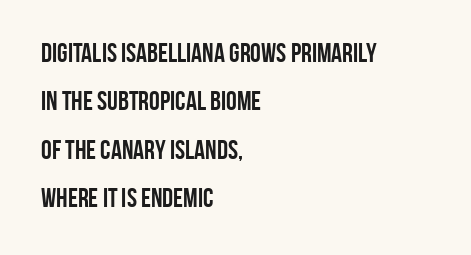
The image shows 27 px bold type, upright; set left-aligned, line spacing 1.79x, normal letter spacing, not underlined.
